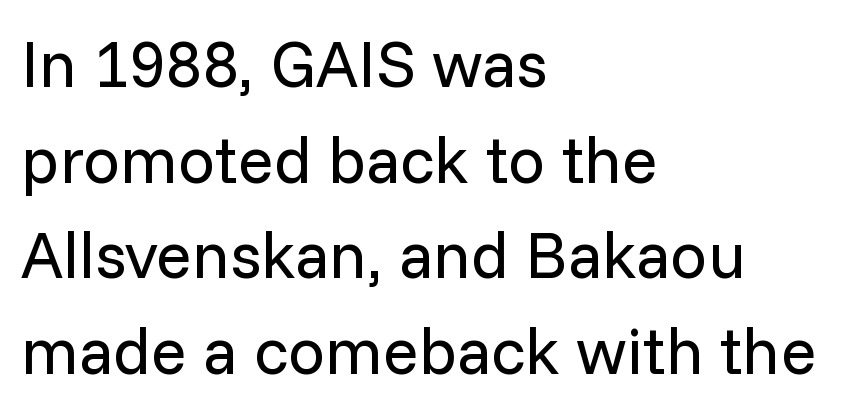
Teacher's note: observe the even left margin — that is flush-left alignment. A sans-serif font was chosen for this passage. Baseline-to-baseline distance is the conventional proportion of letter height. These lines were composed using upright roman letters.
